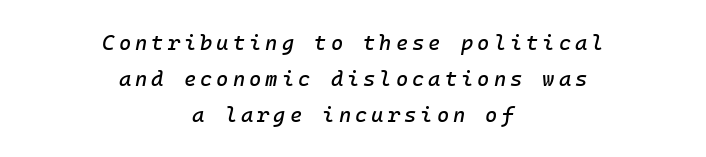
The image shows 21 px text type, italic (leaning right); set centered, line spacing 1.71x, not underlined.
